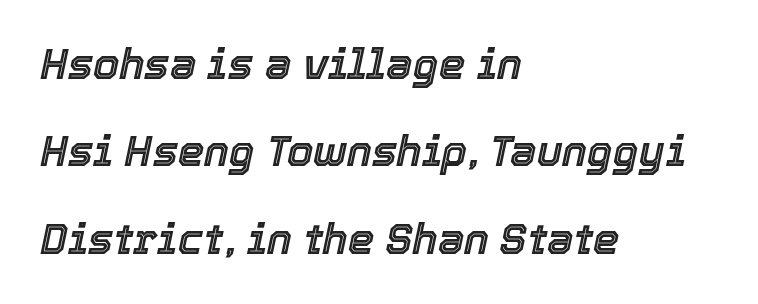
The image shows 42 px text type, italic (leaning right); set left-aligned, loose line spacing (2.08x), normal letter spacing, not underlined; a medium x-height.
